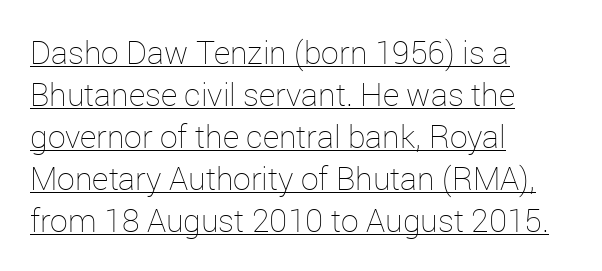
{"italic": "no", "bold": "no", "weight": "thin", "width": "normal", "stroke_contrast": "low", "x_height": "medium", "monospaced": "no", "underline": "yes", "align": "left", "line_spacing": "normal", "line_spacing_ratio": 1.31, "letter_spacing": "normal", "letter_spacing_em": 0.0, "glyph_px": 32}
